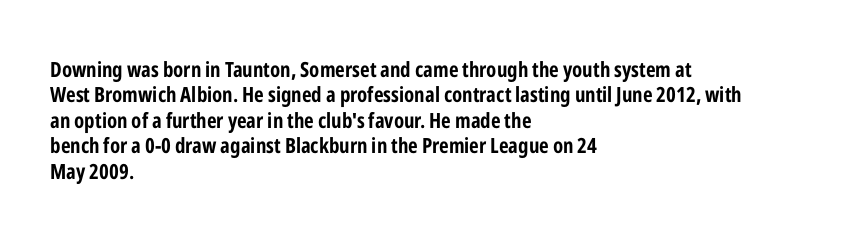
The gaps between neighbouring characters are ordinary and unremarkable. Heavy, bold letterforms. Posture: straight, roman, zero tilt. Caption: multi-line text, flush left, ragged right. Clear beneath every line of the passage.
